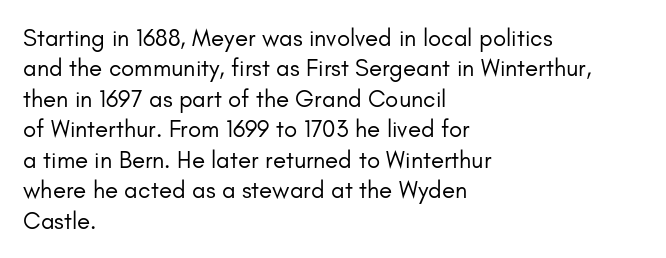
Q: Is the text bold? A: No.
Q: Is the text italic (slanted)? A: No, it is upright.
Q: Is the text underlined? A: No.
Q: How is the paragraph aligned? A: Left-aligned.
Q: Is the spacing between letters normal or unusually wide? A: Normal.
Q: Is the spacing between lines tight, normal or loose? A: Normal.
